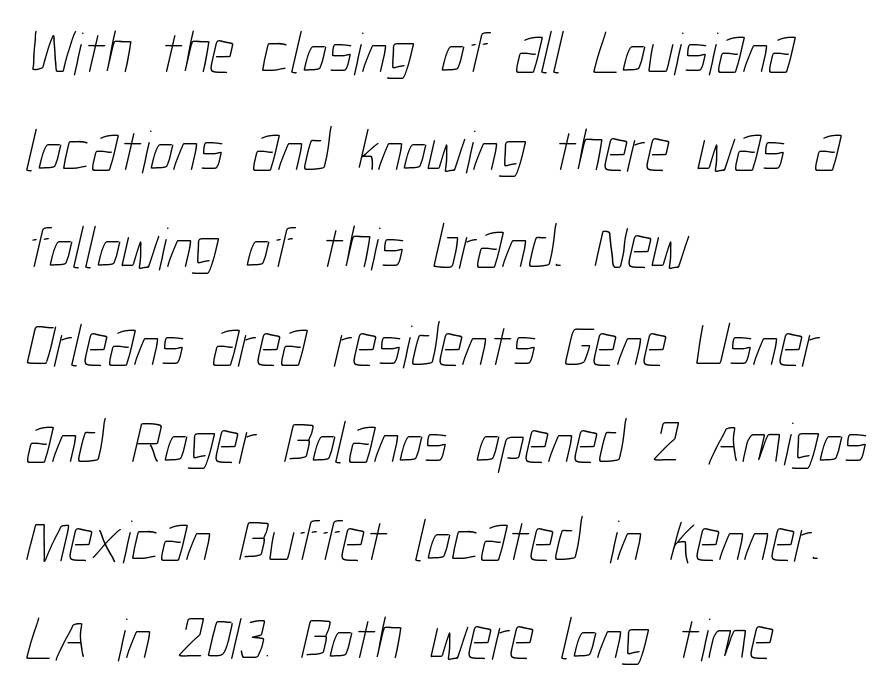
The image shows 61 px thin, condensed type; set left-aligned, normal line spacing (1.6x), normal letter spacing, not underlined; low stroke contrast and a medium x-height.
